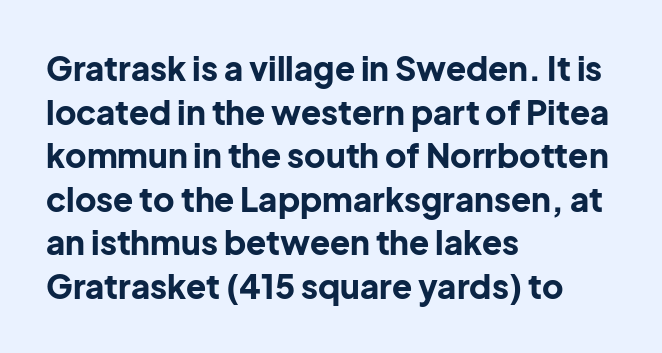
The image shows 33 px bold sans-serif type, upright; set left-aligned, normal line spacing (1.32x), normal letter spacing, not underlined; low stroke contrast and a medium x-height.
